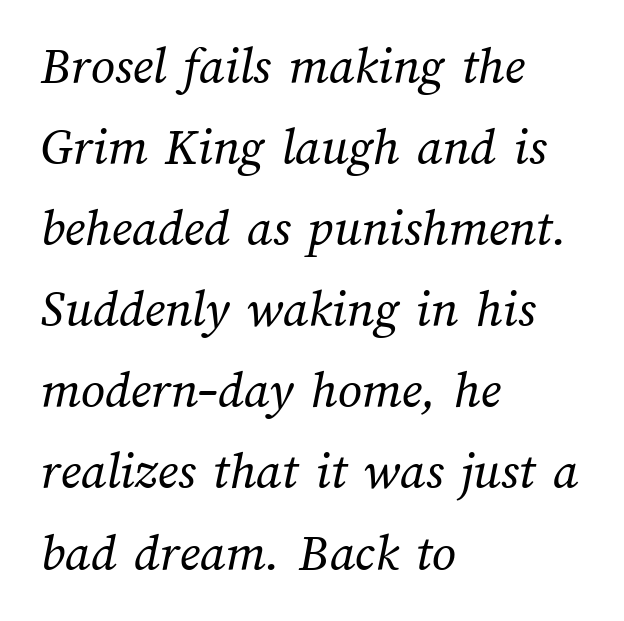
Caption: standard tracking, unaltered. No word sits above an underline. This sample has the flowing, uneven cadence of proportional lettering. Baseline-to-baseline distance is the conventional proportion of letter height.
